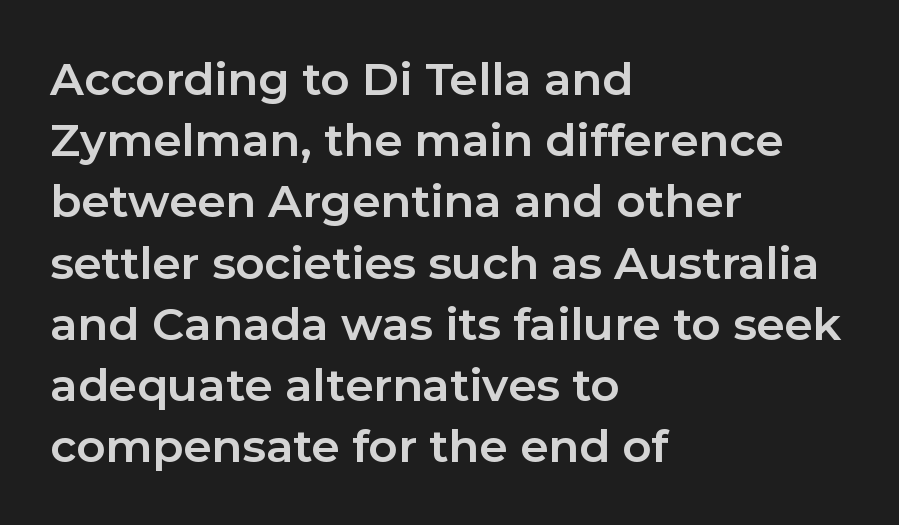
{"serif": "no", "italic": "no", "bold": "yes", "weight": "bold", "width": "normal", "stroke_contrast": "low", "x_height": "medium", "monospaced": "no", "underline": "no", "align": "left", "line_spacing": "normal", "line_spacing_ratio": 1.36, "letter_spacing": "normal", "letter_spacing_em": 0.0, "glyph_px": 45}
